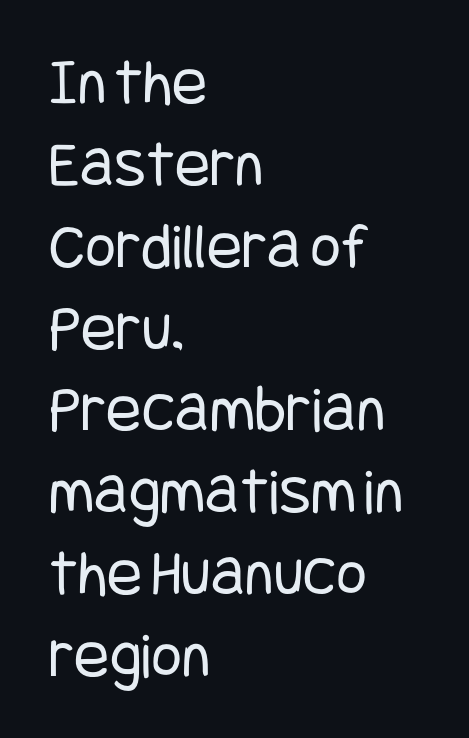
Q: Is the text bold? A: No.
Q: Is the text italic (slanted)? A: No, it is upright.
Q: Is the typeface a serif or a sans-serif typeface? A: Sans-serif.
Q: Is the text underlined? A: No.
Q: How is the paragraph aligned? A: Left-aligned.
Q: Is the spacing between letters normal or unusually wide? A: Normal.
Q: Width (condensed, normal, or wide)? A: Condensed.
Q: Stroke contrast? A: Low.
Q: x-height? A: Large.
